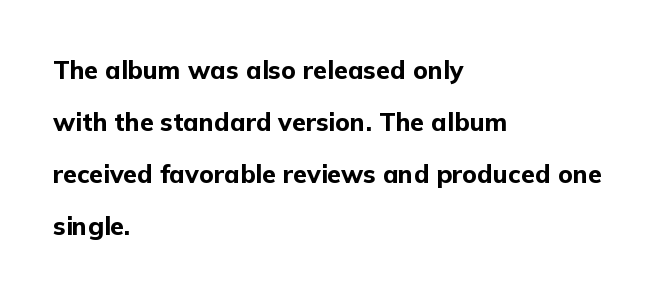
Q: Is the text bold? A: Yes.
Q: Is the text italic (slanted)? A: No, it is upright.
Q: Is the text underlined? A: No.
Q: How is the paragraph aligned? A: Left-aligned.
Q: Is the spacing between letters normal or unusually wide? A: Normal.
Q: Is the spacing between lines tight, normal or loose? A: Loose.
